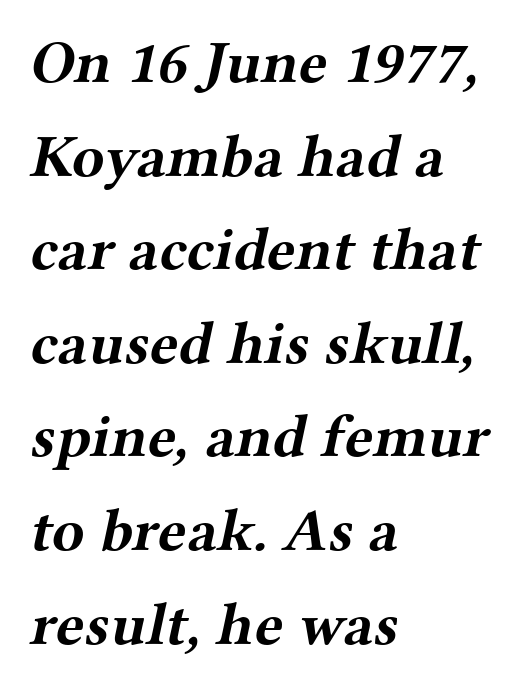
Q: Is the text bold? A: Yes.
Q: Is the typeface a serif or a sans-serif typeface? A: Serif.
Q: Is the text underlined? A: No.
Q: How is the paragraph aligned? A: Left-aligned.
Q: Is the spacing between letters normal or unusually wide? A: Normal.
Q: Is the spacing between lines tight, normal or loose? A: Normal.
Q: Width (condensed, normal, or wide)? A: Wide.
Q: Stroke contrast? A: Medium.
Q: x-height? A: Medium.
Q: Monospaced? A: No.
